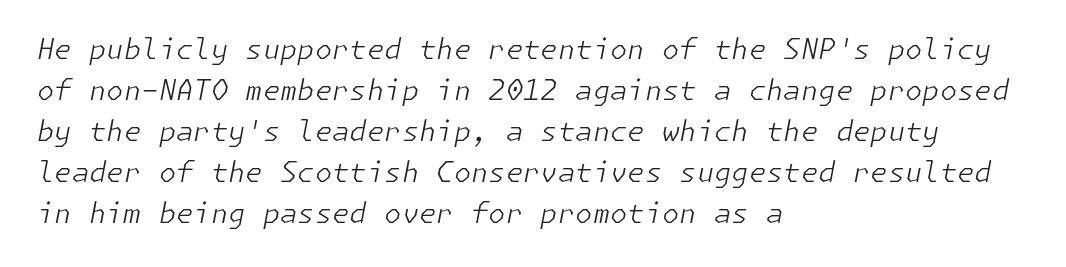
{"italic": "yes", "lean": "right", "slant_degrees": 11, "bold": "no", "weight": "light", "width": "normal", "stroke_contrast": "low", "x_height": "medium", "underline": "no", "align": "left", "line_spacing": "normal", "line_spacing_ratio": 1.46, "letter_spacing": "normal", "letter_spacing_em": 0.0, "glyph_px": 28}
